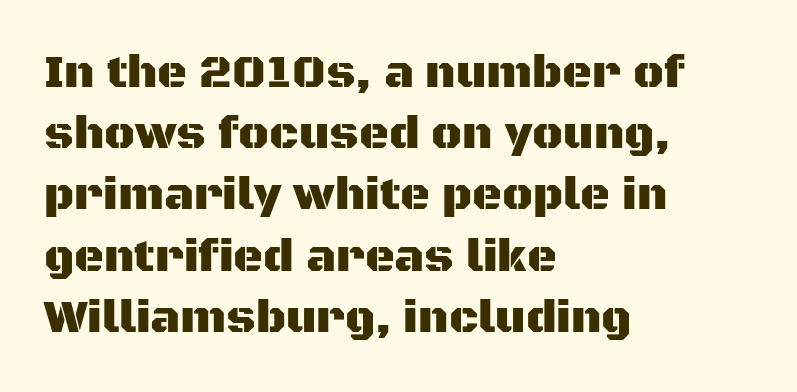
{"serif": "no", "italic": "no", "width": "normal", "stroke_contrast": "medium", "x_height": "large", "monospaced": "no", "underline": "no", "align": "left", "line_spacing": "normal", "line_spacing_ratio": 1.33, "letter_spacing": "normal", "letter_spacing_em": 0.0, "glyph_px": 46}
